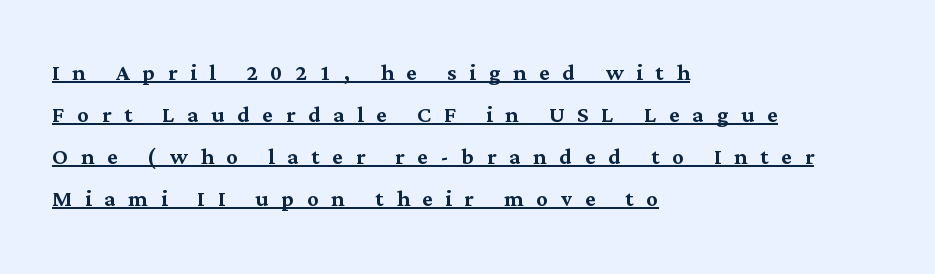
What decoration does the sample have? An underline. To sum up the face: it has serifs. The rendering uses a moderate line-height, typical for paragraphs. The rendering uses natural spacing where letterforms have individual widths. Substantial extra tracking has been applied to these lines.
